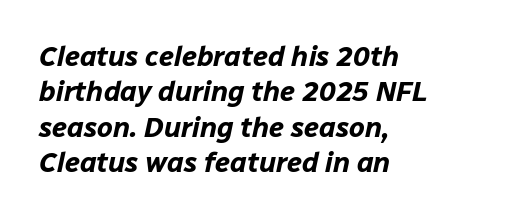
The image shows 28 px bold type, italic (leaning right); set left-aligned, normal line spacing (1.26x), normal letter spacing, not underlined; low stroke contrast and a medium x-height.
